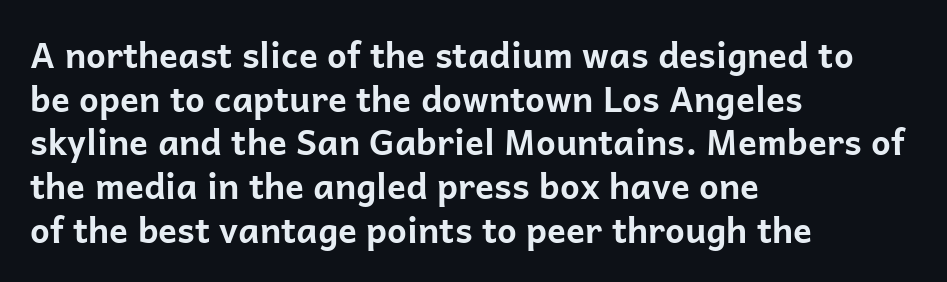
The image shows 35 px bold sans-serif type, upright; set left-aligned, normal line spacing (1.25x), normal letter spacing, not underlined; low stroke contrast and a medium x-height.
